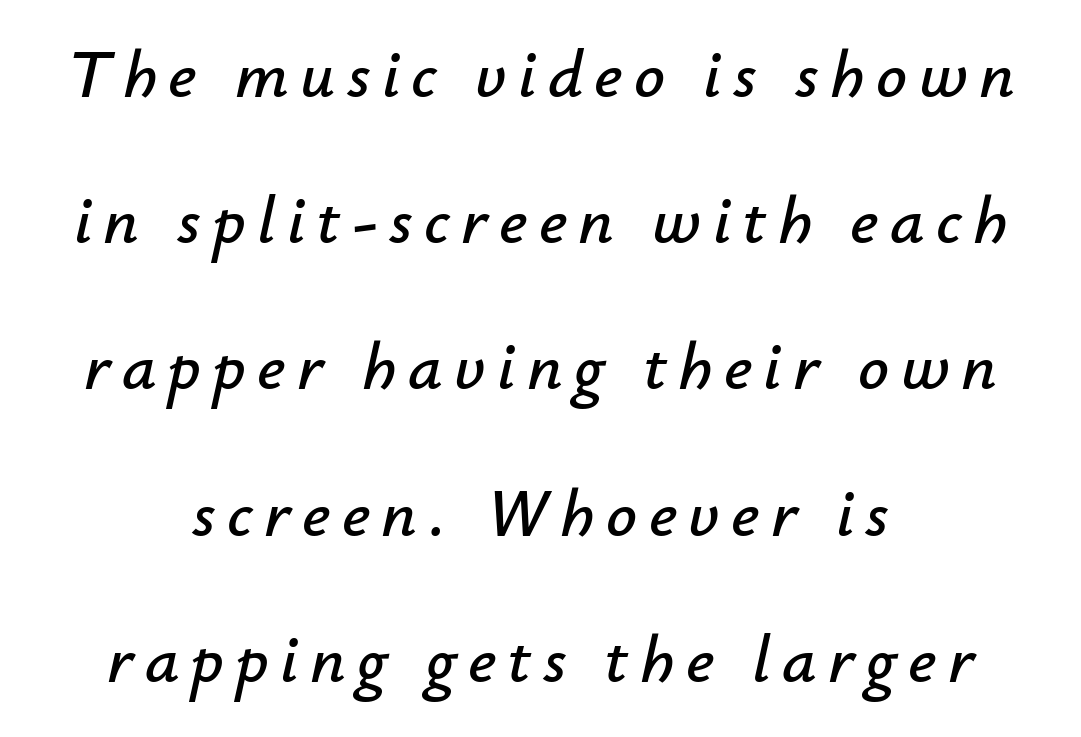
The lines are spread far apart with generous leading. Each letter keeps its own natural width here, so spacing adapts to shape. Looking at the ascenders, they clearly lean. The lines in this sample share a center point and differ in where they start and stop.
